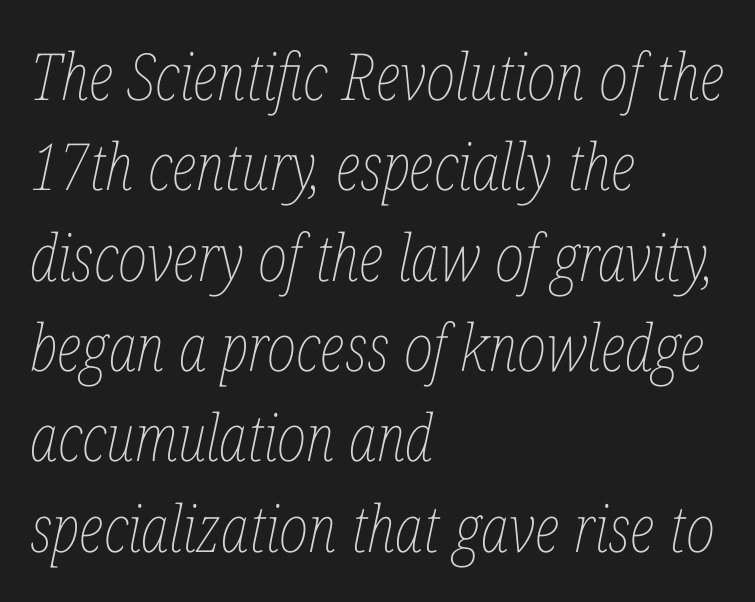
{"italic": "yes", "lean": "right", "slant_degrees": 12, "bold": "no", "weight": "thin", "width": "condensed", "stroke_contrast": "low", "x_height": "medium", "monospaced": "no", "underline": "no", "align": "left", "line_spacing": "normal", "line_spacing_ratio": 1.39, "letter_spacing": "normal", "letter_spacing_em": 0.0, "glyph_px": 65}
